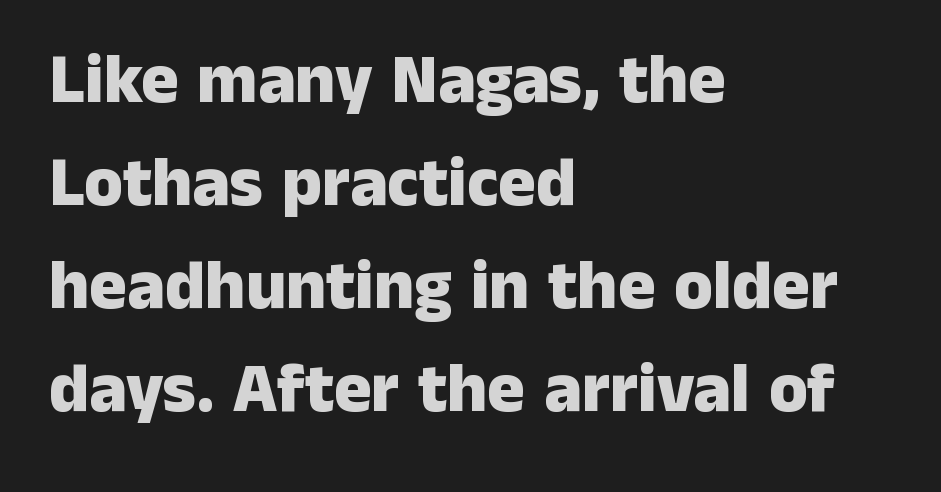
The image shows 70 px heavy sans-serif type, upright; set left-aligned, normal line spacing (1.47x), normal letter spacing, not underlined; low stroke contrast and a medium x-height.
